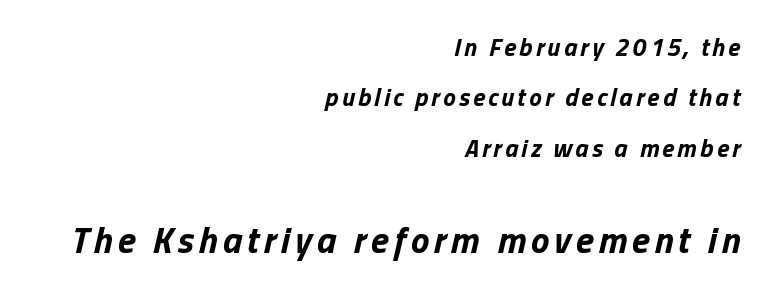
Q: Is the text bold? A: Yes.
Q: Is the text italic (slanted)? A: Yes, it leans right by about 13 degrees.
Q: Is the text underlined? A: No.
Q: How is the paragraph aligned? A: Right-aligned.
Q: Is the spacing between lines tight, normal or loose? A: Loose.
Q: Which block of text is set in a larger size, the first (top) or the second (bottom)? A: The second (bottom) one.
Q: Width (condensed, normal, or wide)? A: Normal.
Q: Stroke contrast? A: Low.
Q: x-height? A: Medium.
Q: Monospaced? A: No.
